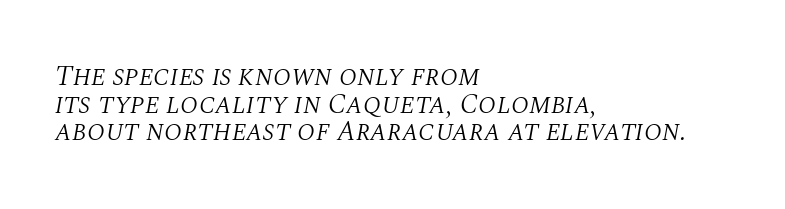
Q: Is the text bold? A: No.
Q: Is the text italic (slanted)? A: Yes, it leans right by about 10 degrees.
Q: Is the typeface a serif or a sans-serif typeface? A: Serif.
Q: Is the text underlined? A: No.
Q: How is the paragraph aligned? A: Left-aligned.
Q: Is the spacing between letters normal or unusually wide? A: Normal.
Q: Is the spacing between lines tight, normal or loose? A: Tight.
Q: Width (condensed, normal, or wide)? A: Normal.
Q: Stroke contrast? A: Medium.
Q: x-height? A: Large.
Q: Monospaced? A: No.
